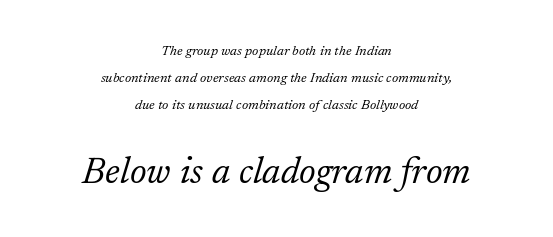
The image shows 37 px light serif type, italic (leaning right); set centered, loose line spacing (1.93x), normal letter spacing, not underlined; the second (bottom) block is 2.64x larger; low stroke contrast and a medium x-height.
